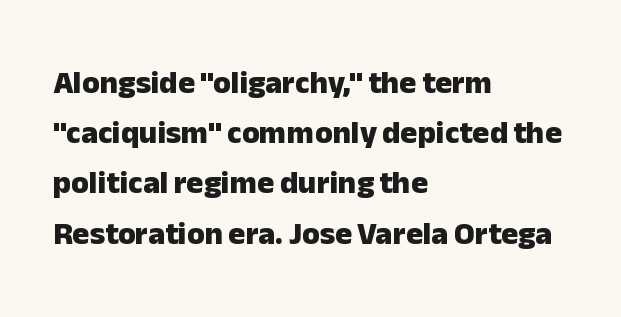
Does the type have serifs? No, each stem ends abruptly. The tracking reads as untouched default to a designer's eye. This sample is left-justified, so line endings fall wherever the words run out. These lines are rendered in a variable-pitch font. Students, observe: this is what conventionally led text looks like.
